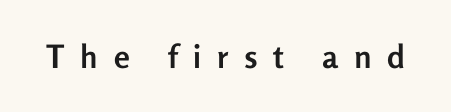
This rendering widens character spacing well past its baseline value. Grotesque or geometric, the face here clearly has no serifs. Does the lettering tilt? It doesn't — this is upright. Students, this is bold: see how much ink each stroke carries. These lines are rendered in a variable-pitch font. Check under the words: just untouched page.
